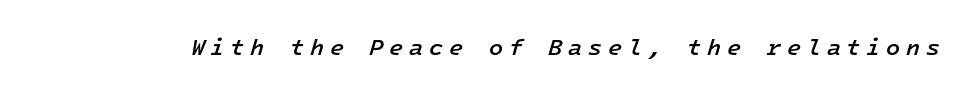
{"italic": "yes", "lean": "right", "slant_degrees": 16, "bold": "semi", "underline": "no", "letter_spacing": "wide", "letter_spacing_em": 0.25, "glyph_px": 23}
